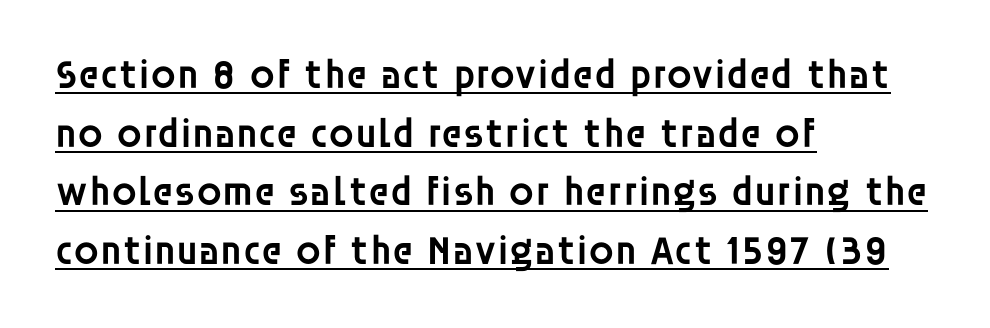
The image shows 41 px semibold sans-serif type, upright; set left-aligned, normal line spacing (1.43x), normal letter spacing, underlined; low stroke contrast and a large x-height.
